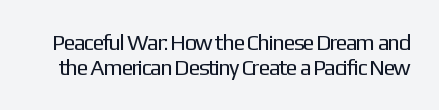
A clean baseline with only descenders dipping below it. This rendering leaves character spacing at its baseline value. The axis of the letterforms is exactly vertical. The designer dialed line spacing down below the default.
